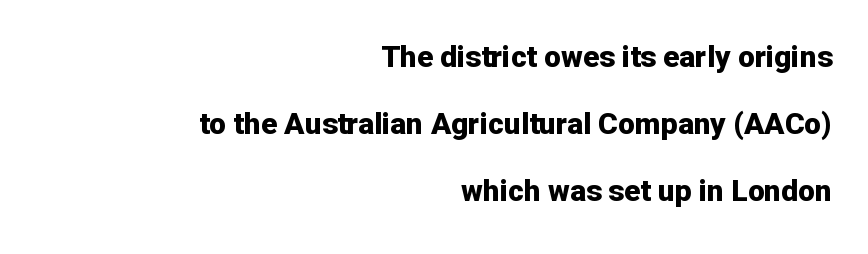
These lines are set flush right with a ragged left edge. Horizontal bands of white between lines are thick stripes. The space beneath each line is pristine and unruled. Plenty of ink on the page — the face is bold.
